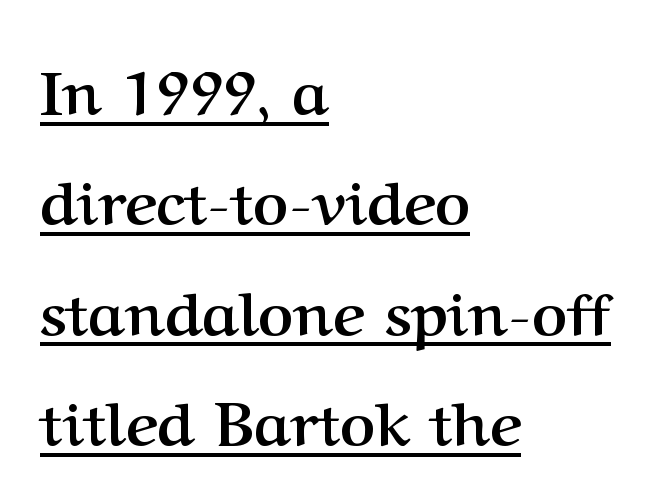
The image shows 61 px semibold serif type, upright; set left-aligned, line spacing 1.81x, normal letter spacing, underlined; medium stroke contrast and a medium x-height.
